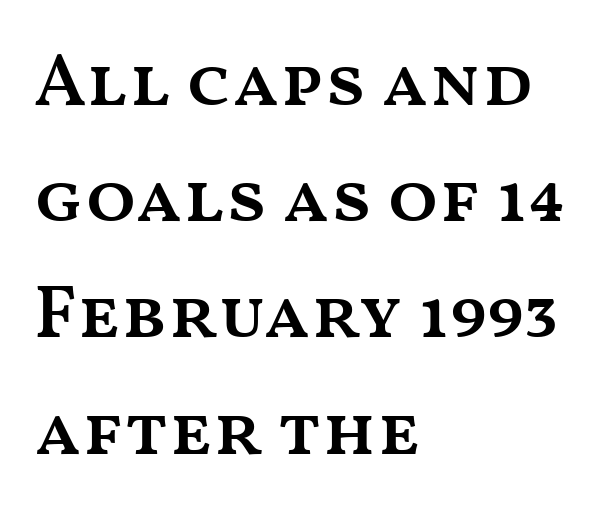
The image shows 74 px semibold, wide type, upright; set left-aligned, normal line spacing (1.57x), normal letter spacing, not underlined; medium stroke contrast and a medium x-height.
